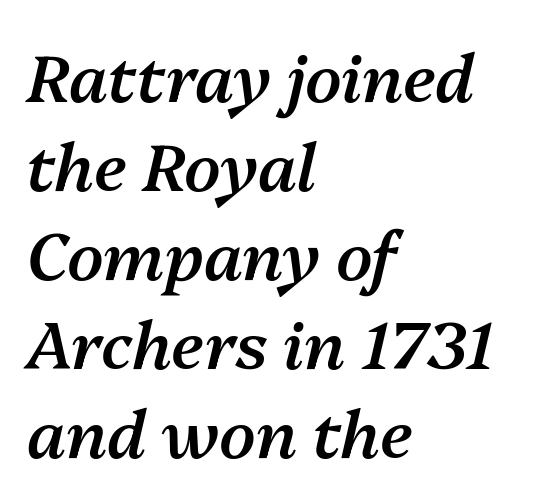
The image shows 66 px semibold type, italic (leaning right); set left-aligned, normal line spacing (1.35x), normal letter spacing, not underlined; medium stroke contrast and a medium x-height.
